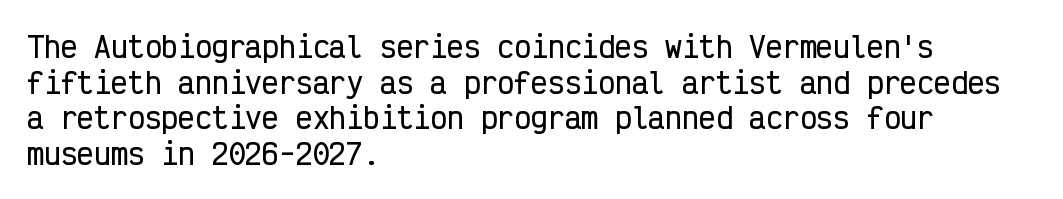
Serifs: no, the terminals of the letterforms are clean. Observe the ordinary spacing: letters are neighbours, not strangers. These lines were composed using upright roman letters. Is this a fixed-width face? Yes — each glyph sits in an identical cell. Vertically, the passage feels balanced, rows spaced as you'd expect.
